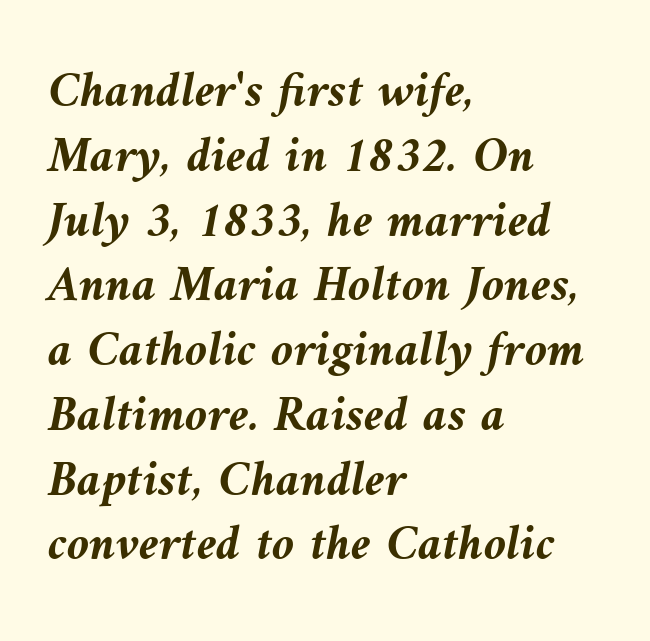
Q: Is the text bold? A: Yes.
Q: Is the text italic (slanted)? A: Yes, it leans left by about 9 degrees.
Q: Is the text underlined? A: No.
Q: How is the paragraph aligned? A: Left-aligned.
Q: Is the spacing between letters normal or unusually wide? A: Normal.
Q: Is the spacing between lines tight, normal or loose? A: Normal.
Q: Width (condensed, normal, or wide)? A: Normal.
Q: Stroke contrast? A: Medium.
Q: x-height? A: Medium.
Q: Monospaced? A: No.
